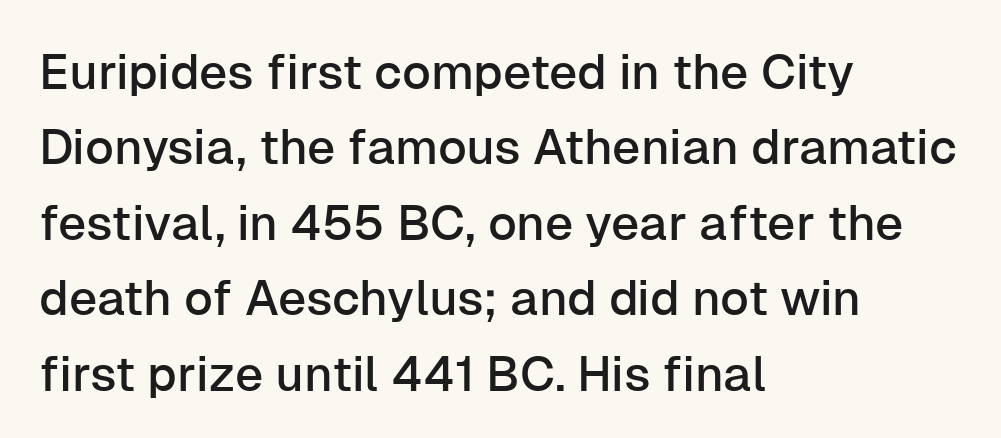
{"serif": "no", "italic": "no", "width": "normal", "stroke_contrast": "low", "x_height": "medium", "monospaced": "no", "underline": "no", "align": "left", "line_spacing": "normal", "line_spacing_ratio": 1.54, "letter_spacing": "normal", "letter_spacing_em": 0.0, "glyph_px": 49}
